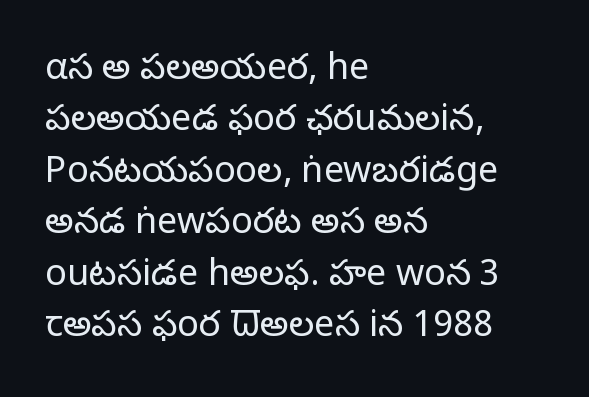
The image shows 36 px light sans-serif type, upright; set left-aligned, normal line spacing (1.43x), normal letter spacing, not underlined; low stroke contrast and a medium x-height.
